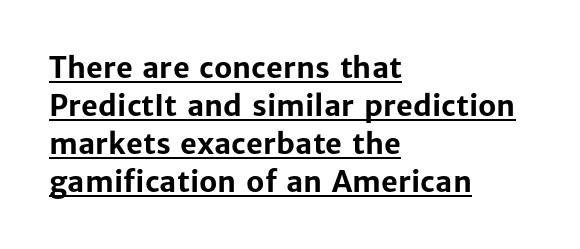
Q: Is the text bold? A: Yes.
Q: Is the text italic (slanted)? A: No, it is upright.
Q: Is the typeface a serif or a sans-serif typeface? A: Sans-serif.
Q: Is the text underlined? A: Yes.
Q: How is the paragraph aligned? A: Left-aligned.
Q: Is the spacing between letters normal or unusually wide? A: Normal.
Q: Is the spacing between lines tight, normal or loose? A: Normal.
Q: Width (condensed, normal, or wide)? A: Normal.
Q: Stroke contrast? A: Low.
Q: x-height? A: Medium.
Q: Monospaced? A: No.
